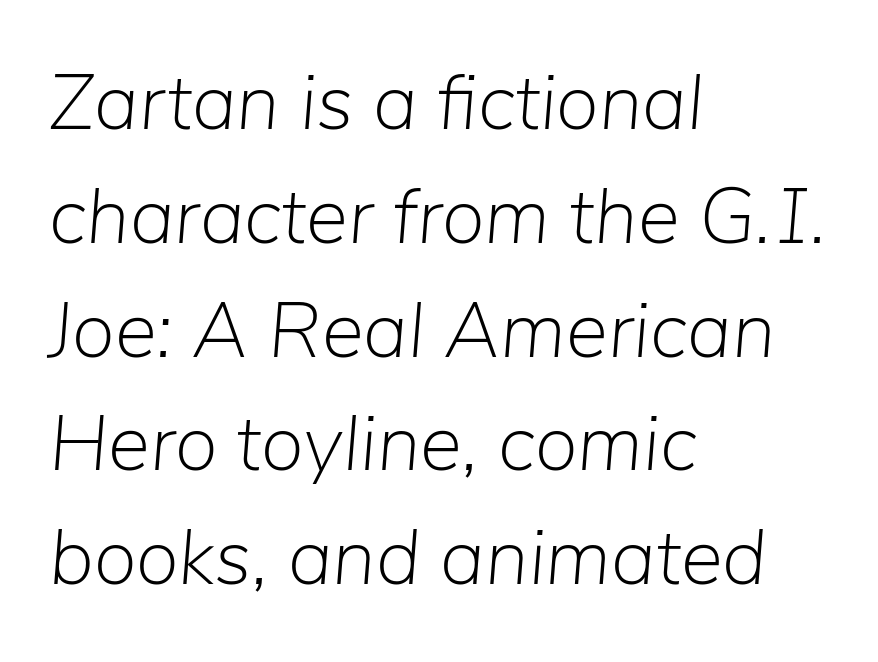
Summary of vertical rhythm: regular, with standard interline spacing. Caption: multi-line text, flush left, ragged right. No heavy texture on the line: the type isn't bold. Proportional: the letters do not fall into vertical columns.
